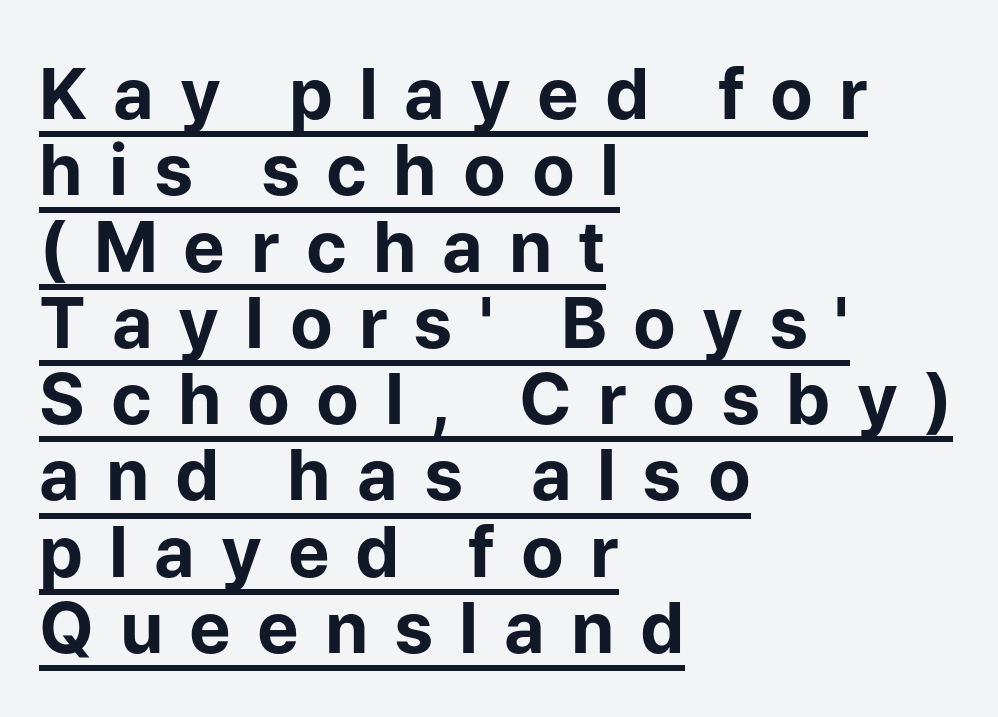
Pretty heavy lettering here — definitely bold. Here the designer chose a conventional face with non-uniform glyph widths. Italic? Not at all — the glyphs are vertical. These characters rest on top of a visible drawn line. Note: no serifs on the glyphs.
